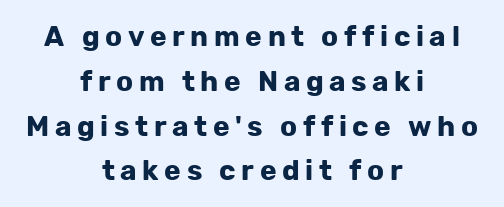
The image shows 28 px bold sans-serif type, upright; set centered, normal line spacing (1.6x), unusually wide letter spacing (+0.2 em), not underlined; low stroke contrast and a medium x-height.
